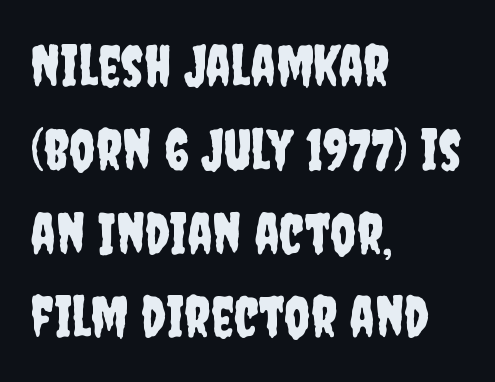
Does the leading feel generous? No, just average. The type family on display is of the sans-serif kind. Underlining? Definitely not there. Looks like regular typesetting: each glyph gets only the width it needs. This sample uses plain, unmodified letter spacing.
